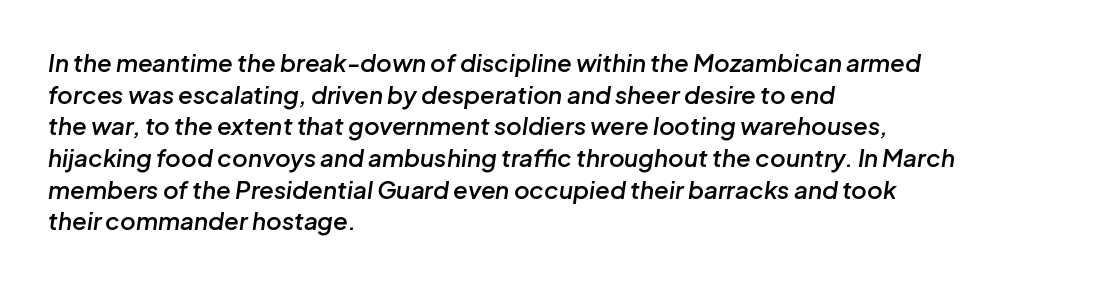
{"italic": "yes", "lean": "right", "slant_degrees": 8, "bold": "semi", "underline": "no", "align": "left", "line_spacing": "normal", "line_spacing_ratio": 1.32, "letter_spacing": "normal", "letter_spacing_em": 0.0, "glyph_px": 24}
